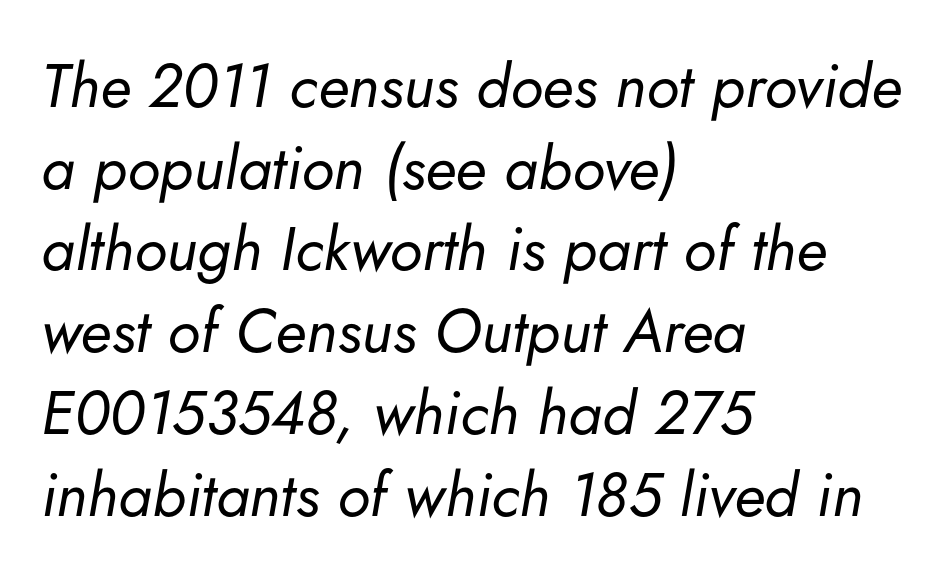
{"italic": "yes", "lean": "right", "slant_degrees": 5, "bold": "no", "weight": "regular", "width": "normal", "stroke_contrast": "low", "x_height": "small", "monospaced": "no", "underline": "no", "align": "left", "line_spacing": "normal", "line_spacing_ratio": 1.34, "letter_spacing": "normal", "letter_spacing_em": 0.0, "glyph_px": 61}
